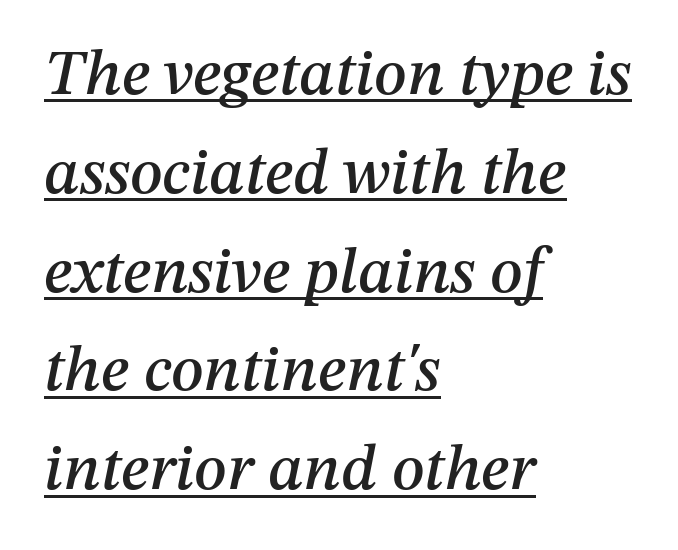
This sample has the flowing, uneven cadence of proportional lettering. All the whitespace from short lines collects on the right. A rule runs beneath these lines of type. The vertical gap from one line to the next is medium. The lettering tilts uniformly, giving the passage an italic look.
